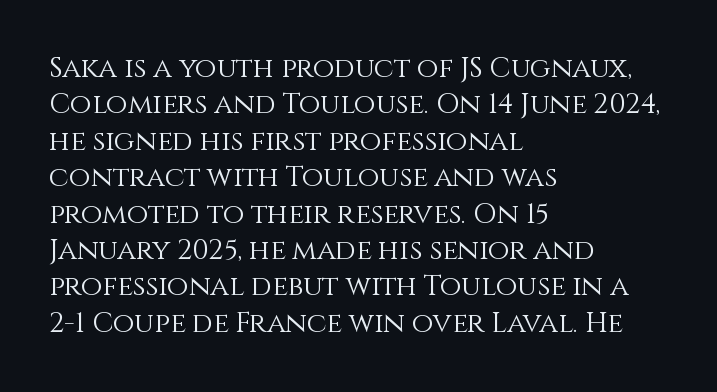
Q: Is the text bold? A: No.
Q: Is the text italic (slanted)? A: No, it is upright.
Q: Is the text underlined? A: No.
Q: How is the paragraph aligned? A: Left-aligned.
Q: Is the spacing between letters normal or unusually wide? A: Normal.
Q: Is the spacing between lines tight, normal or loose? A: Normal.
Q: Width (condensed, normal, or wide)? A: Normal.
Q: x-height? A: Large.
Q: Monospaced? A: No.
